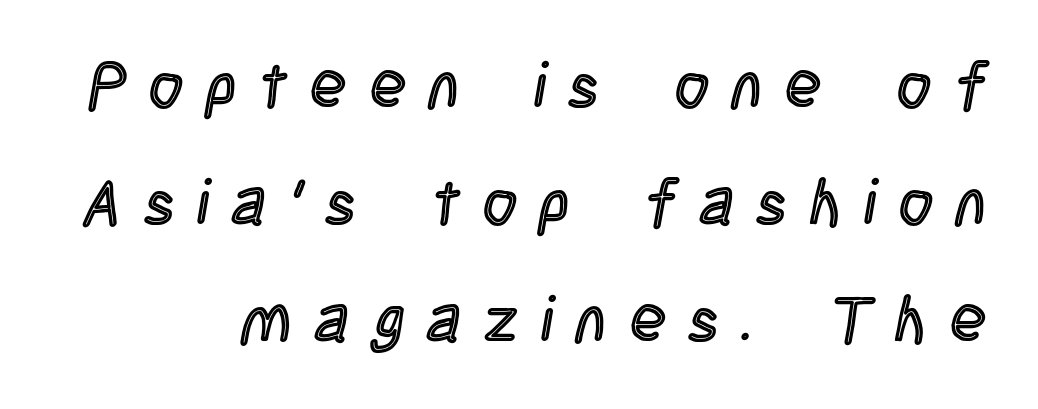
Letter spacing: wide. Character widths vary here, with narrow letters taking less room than wide ones. Each row of text sits above clean, open space.
